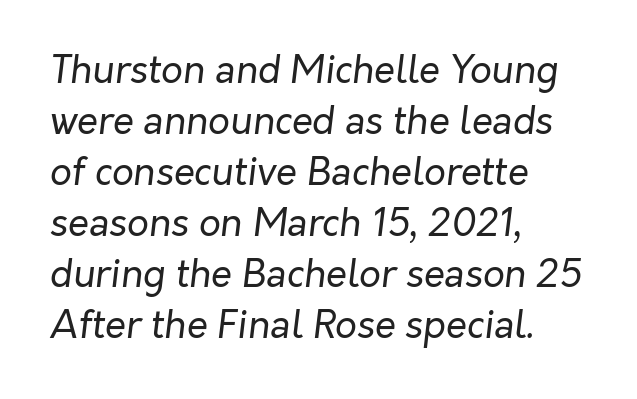
The image shows 38 px regular-weight type, italic (leaning right); set left-aligned, normal line spacing (1.34x), normal letter spacing, not underlined; low stroke contrast and a medium x-height.
